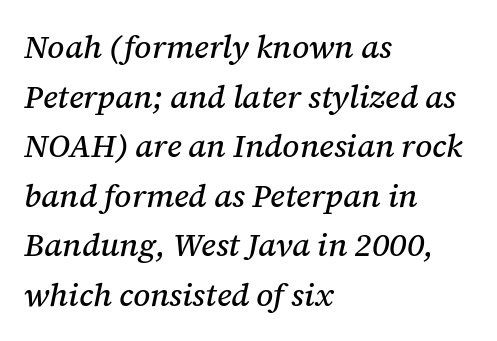
Horizontally, the lines are justified to the leading edge only. Check under the words: just untouched page. Designer's note — italics engaged. To sum up the face: it has serifs. Note the varied advance widths — an 'i' is clearly narrower than an 'm'.
